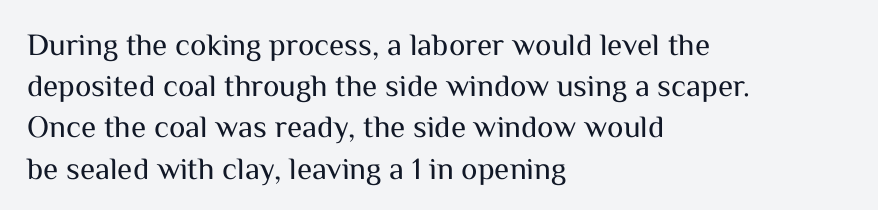
Rows of type keep a routine distance in the vertical direction. A classic flush-left, rag-right setting is used for this passage. Weight: regular or lighter. Spacing between characters is what you'd get straight out of the box.
